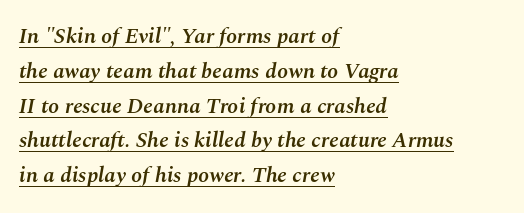
Q: Is the text bold? A: Semi-bold.
Q: Is the text italic (slanted)? A: Yes, it leans right by about 10 degrees.
Q: Is the text underlined? A: Yes.
Q: How is the paragraph aligned? A: Left-aligned.
Q: Is the spacing between letters normal or unusually wide? A: Normal.
Q: Is the spacing between lines tight, normal or loose? A: Normal.
